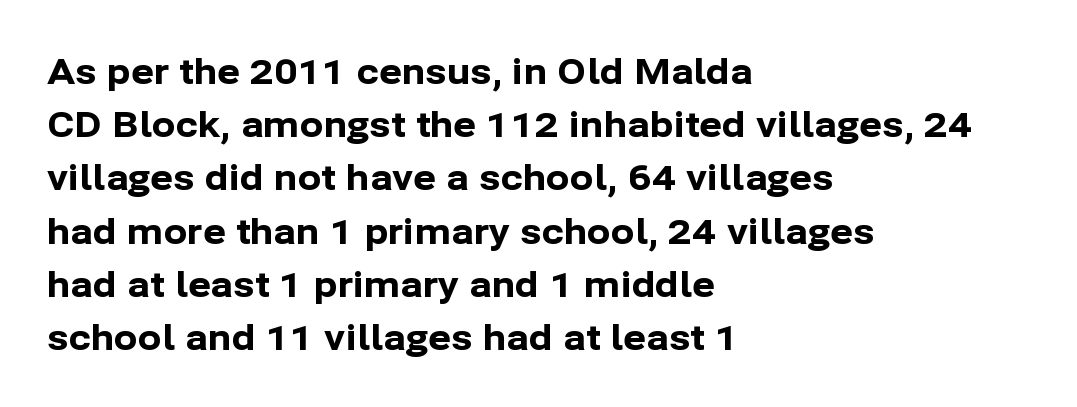
{"serif": "no", "italic": "no", "bold": "yes", "weight": "bold", "width": "normal", "stroke_contrast": "low", "x_height": "medium", "monospaced": "no", "underline": "no", "align": "left", "line_spacing": "normal", "line_spacing_ratio": 1.52, "letter_spacing": "normal", "letter_spacing_em": 0.0, "glyph_px": 35}
